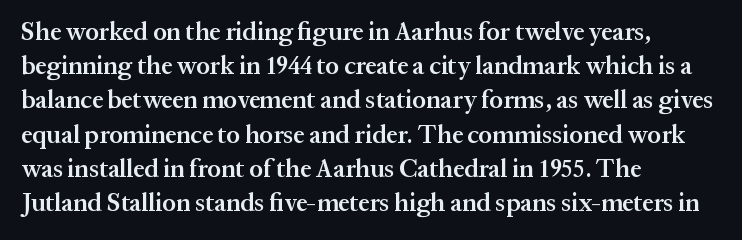
Q: Is the text bold? A: Semi-bold.
Q: Is the text italic (slanted)? A: No, it is upright.
Q: Is the text underlined? A: No.
Q: How is the paragraph aligned? A: Left-aligned.
Q: Is the spacing between letters normal or unusually wide? A: Normal.
Q: Is the spacing between lines tight, normal or loose? A: Normal.
